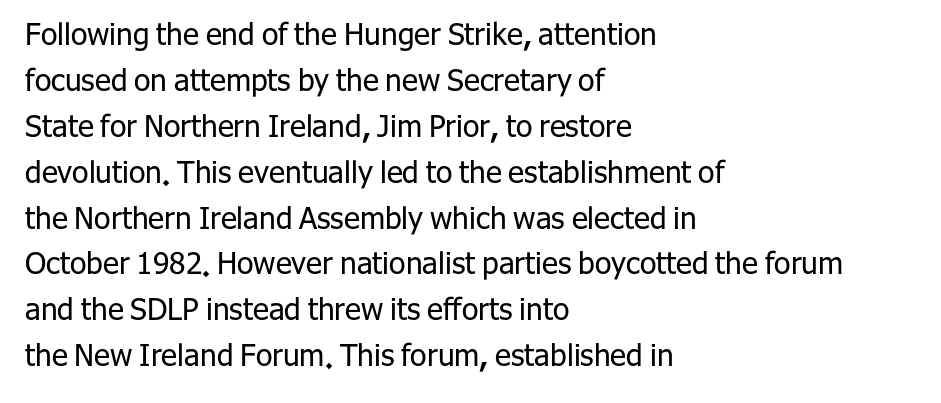
{"serif": "no", "italic": "no", "bold": "no", "weight": "regular", "width": "normal", "stroke_contrast": "low", "x_height": "medium", "monospaced": "no", "underline": "no", "align": "left", "line_spacing": "normal", "line_spacing_ratio": 1.53, "letter_spacing": "normal", "letter_spacing_em": 0.0, "glyph_px": 30}
